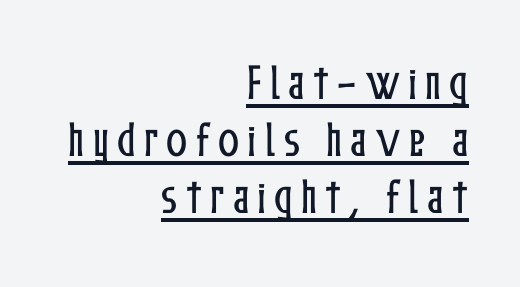
Do the letters lean? They stand straight. In terms of letterspacing, this is a distinctly airy, spread setting. Casual observation: everything's shoved over to the right. The rows are spaced the way most documents space them. Here the designer chose a conventional face with non-uniform glyph widths.
